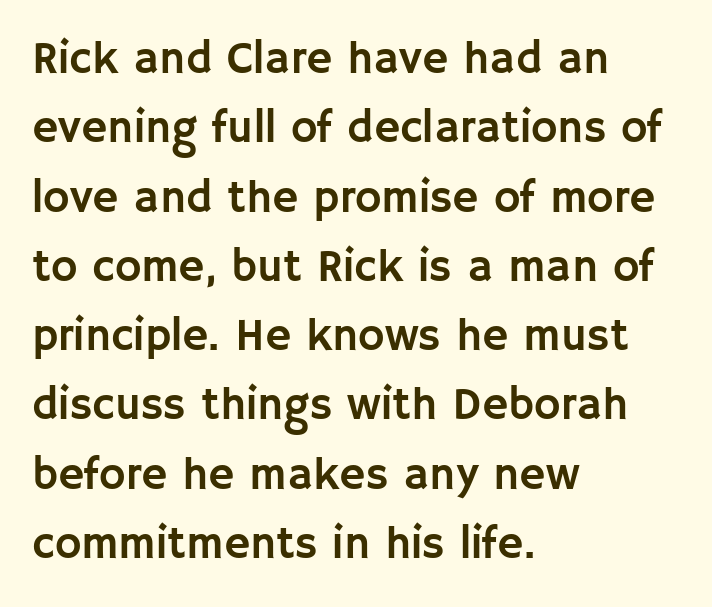
{"serif": "no", "italic": "no", "width": "normal", "stroke_contrast": "low", "x_height": "large", "monospaced": "no", "underline": "no", "align": "left", "line_spacing": "normal", "line_spacing_ratio": 1.54, "letter_spacing": "normal", "letter_spacing_em": 0.0, "glyph_px": 45}
